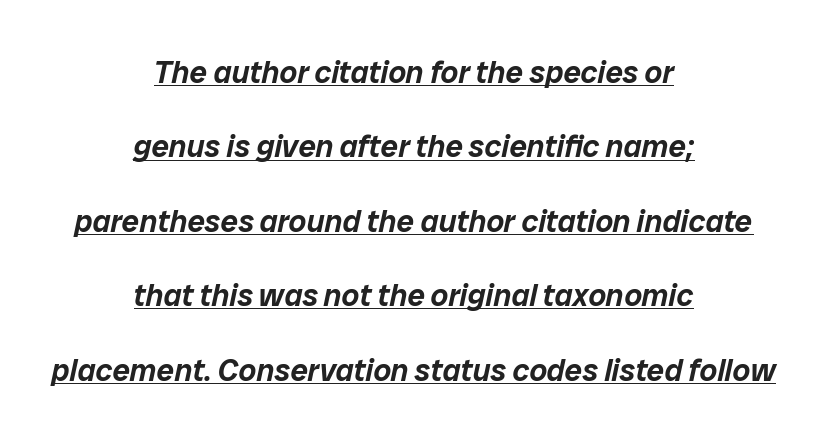
Q: Is the text italic (slanted)? A: Yes, it leans right by about 12 degrees.
Q: Is the text underlined? A: Yes.
Q: How is the paragraph aligned? A: Centered.
Q: Is the spacing between letters normal or unusually wide? A: Normal.
Q: Is the spacing between lines tight, normal or loose? A: Loose.
Q: Width (condensed, normal, or wide)? A: Normal.
Q: Stroke contrast? A: Low.
Q: x-height? A: Medium.
Q: Monospaced? A: No.
